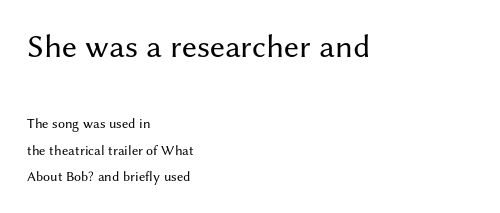
Q: Is the text bold? A: No.
Q: Is the text italic (slanted)? A: No, it is upright.
Q: Is the typeface a serif or a sans-serif typeface? A: Sans-serif.
Q: Is the text underlined? A: No.
Q: How is the paragraph aligned? A: Left-aligned.
Q: Is the spacing between letters normal or unusually wide? A: Normal.
Q: Which block of text is set in a larger size, the first (top) or the second (bottom)? A: The first (top) one.
Q: Width (condensed, normal, or wide)? A: Normal.
Q: Stroke contrast? A: Medium.
Q: x-height? A: Medium.
Q: Monospaced? A: No.
